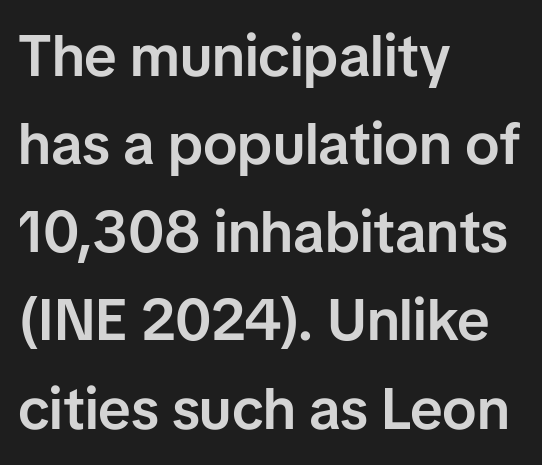
The font's upright variant was chosen for this text. The gap between lines stays unmarked. Looks like regular typesetting: each glyph gets only the width it needs. Is the block centered? No — it sits flush against the left margin. Vertical spacing — default. The letters sit at their default tracking, neither squeezed nor spread.
